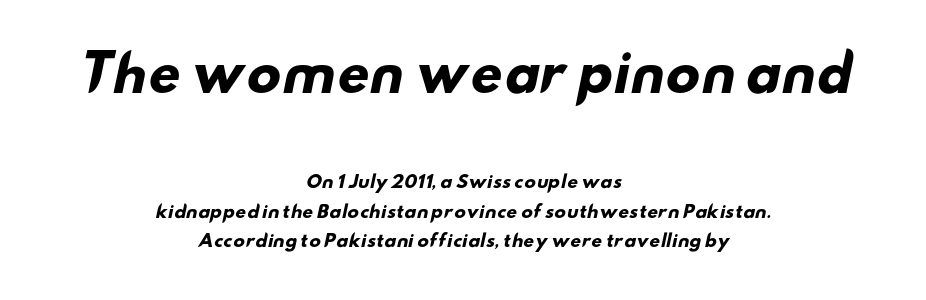
Does the bottom block carry the larger type? No, the top block does. The face used here has the dense, thick strokes of a bold. The zone under the glyphs is completely vacant. The rendering uses natural spacing where letterforms have individual widths. Glyph-to-glyph distance matches everyday printed text. These lines are centered, leaving both edges ragged.
